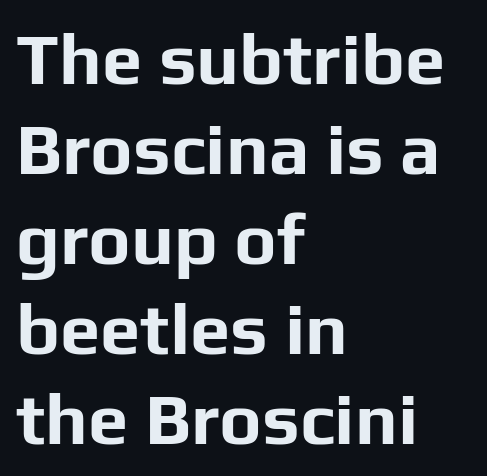
The image shows 72 px bold sans-serif type, upright; set left-aligned, normal line spacing (1.25x), normal letter spacing, not underlined; low stroke contrast and a medium x-height.
